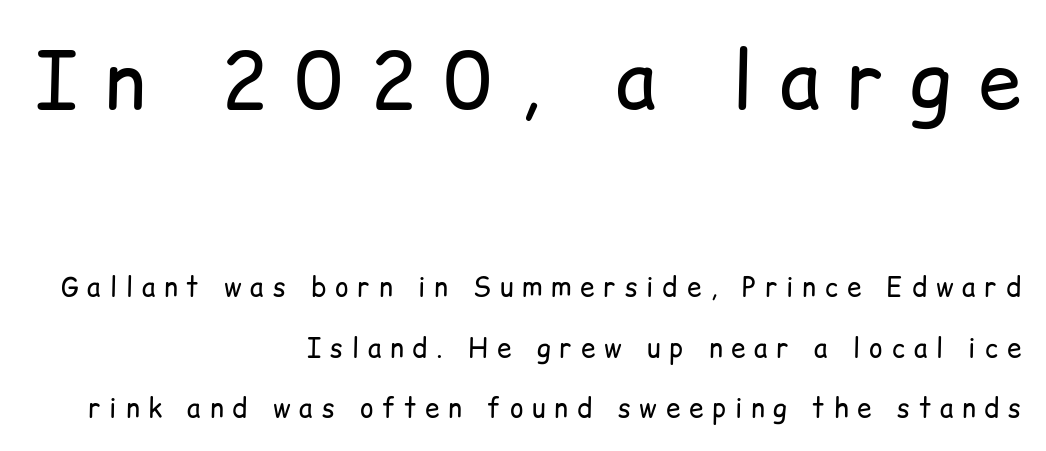
The leading is generous, giving the passage an open texture. Proportional: the letters do not fall into vertical columns. Weight: not bold — regular or lighter. What stands out about the letter spacing? Its width — letters are far apart. Rendered with straight, roman letterforms.
